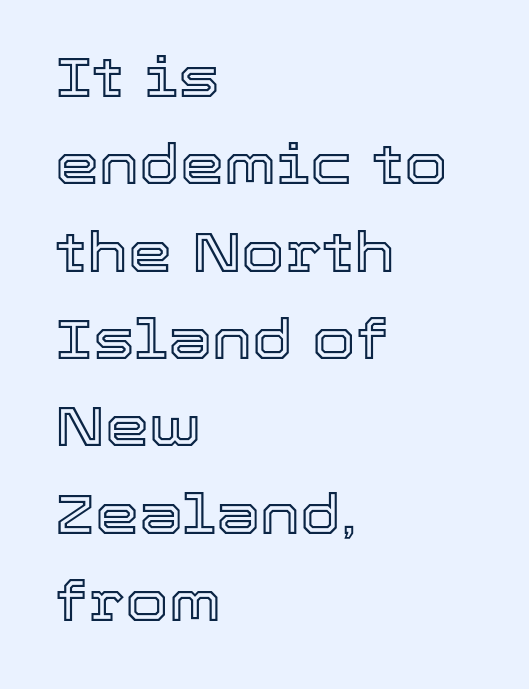
The image shows 56 px text type, upright; set left-aligned, normal line spacing (1.56x), normal letter spacing, not underlined; a medium x-height.
